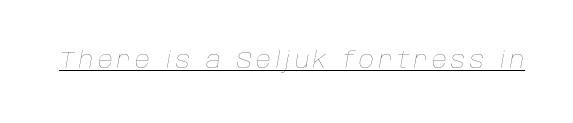
{"italic": "yes", "lean": "right", "slant_degrees": 10, "bold": "no", "underline": "yes", "letter_spacing": "wide", "letter_spacing_em": 0.2, "glyph_px": 23}
